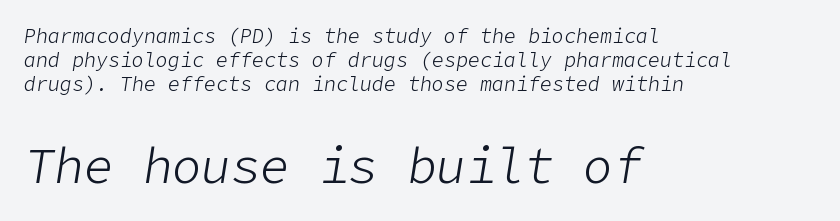
There's an unmistakable incline to the writing here. The letterforms sit at book weight or below. Anything drawn beneath the words? Only blank space. A student would call this left alignment; a typographer would say flush left, rag right. Look at the tracking — it's just the regular setting, nothing added. Character size in the trailing block exceeds that of the leading block.
